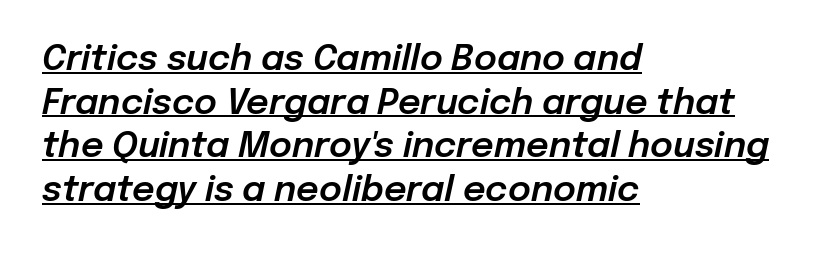
Q: Is the text italic (slanted)? A: Yes, it leans right by about 12 degrees.
Q: Is the text underlined? A: Yes.
Q: How is the paragraph aligned? A: Left-aligned.
Q: Is the spacing between letters normal or unusually wide? A: Normal.
Q: Is the spacing between lines tight, normal or loose? A: Normal.
Q: Width (condensed, normal, or wide)? A: Normal.
Q: Stroke contrast? A: Low.
Q: x-height? A: Medium.
Q: Monospaced? A: No.
